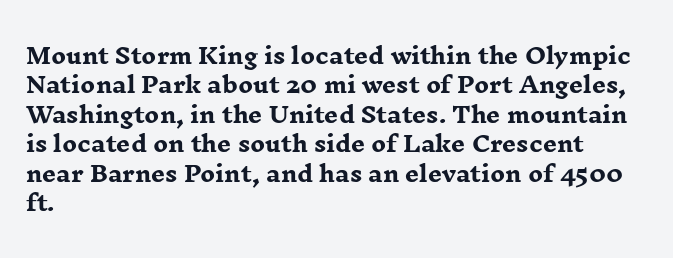
The image shows 22 px bold type, upright; set left-aligned, normal line spacing (1.34x), normal letter spacing, not underlined.
